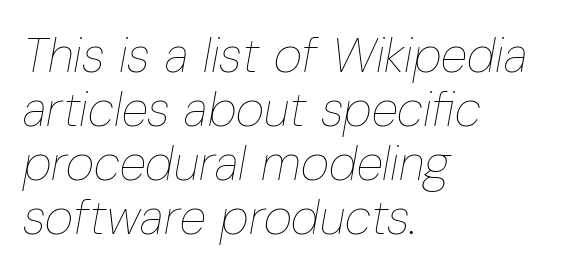
Q: Is the text bold? A: No.
Q: Is the text italic (slanted)? A: Yes, it leans right by about 10 degrees.
Q: Is the text underlined? A: No.
Q: How is the paragraph aligned? A: Left-aligned.
Q: Is the spacing between letters normal or unusually wide? A: Normal.
Q: Is the spacing between lines tight, normal or loose? A: Tight.
Q: Width (condensed, normal, or wide)? A: Condensed.
Q: Stroke contrast? A: Low.
Q: x-height? A: Medium.
Q: Monospaced? A: No.
